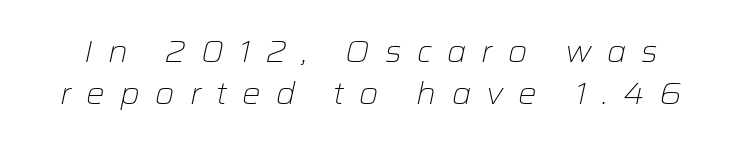
{"italic": "yes", "lean": "right", "slant_degrees": 12, "bold": "no", "weight": "light", "width": "normal", "stroke_contrast": "low", "x_height": "medium", "monospaced": "no", "underline": "no", "line_spacing": "normal", "line_spacing_ratio": 1.36, "letter_spacing": "wide", "letter_spacing_em": 0.49, "glyph_px": 31}
